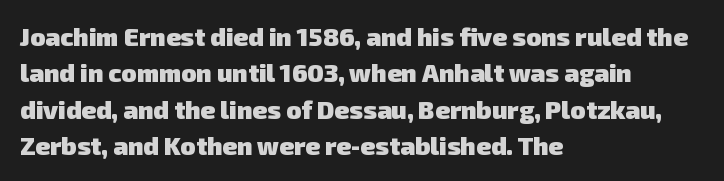
The image shows 25 px bold type; set left-aligned, normal line spacing (1.46x), normal letter spacing, not underlined.
